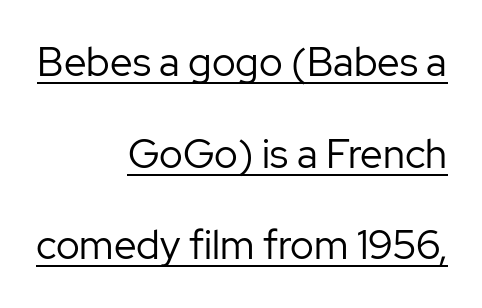
Q: Is the text bold? A: No.
Q: Is the text italic (slanted)? A: No, it is upright.
Q: Is the typeface a serif or a sans-serif typeface? A: Sans-serif.
Q: Is the text underlined? A: Yes.
Q: How is the paragraph aligned? A: Right-aligned.
Q: Is the spacing between letters normal or unusually wide? A: Normal.
Q: Is the spacing between lines tight, normal or loose? A: Loose.
Q: Width (condensed, normal, or wide)? A: Normal.
Q: Stroke contrast? A: Low.
Q: x-height? A: Medium.
Q: Monospaced? A: No.
